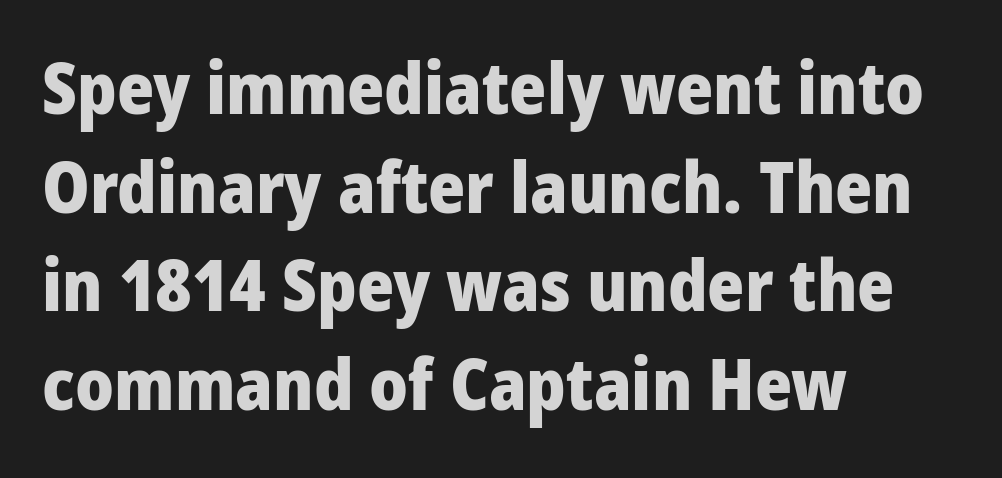
Q: Is the text bold? A: Yes.
Q: Is the text italic (slanted)? A: No, it is upright.
Q: Is the typeface a serif or a sans-serif typeface? A: Sans-serif.
Q: Is the text underlined? A: No.
Q: How is the paragraph aligned? A: Left-aligned.
Q: Is the spacing between letters normal or unusually wide? A: Normal.
Q: Is the spacing between lines tight, normal or loose? A: Normal.
Q: Width (condensed, normal, or wide)? A: Condensed.
Q: Stroke contrast? A: Low.
Q: x-height? A: Large.
Q: Monospaced? A: No.
